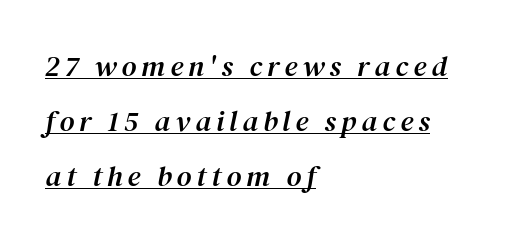
The image shows 29 px serif type, italic (leaning right); set left-aligned, line spacing 1.89x, underlined; medium stroke contrast and a medium x-height.
